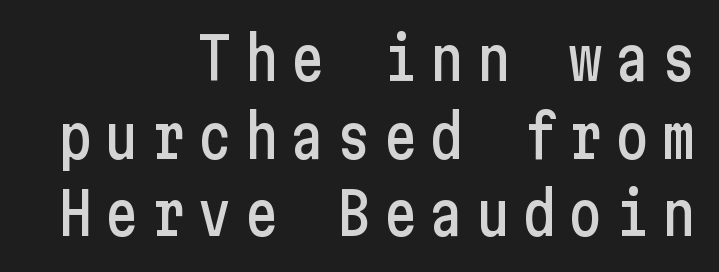
{"serif": "no", "italic": "no", "width": "condensed", "stroke_contrast": "low", "x_height": "medium", "underline": "no", "align": "right", "line_spacing": "normal", "line_spacing_ratio": 1.34, "letter_spacing": "wide", "letter_spacing_em": 0.2, "glyph_px": 58}
